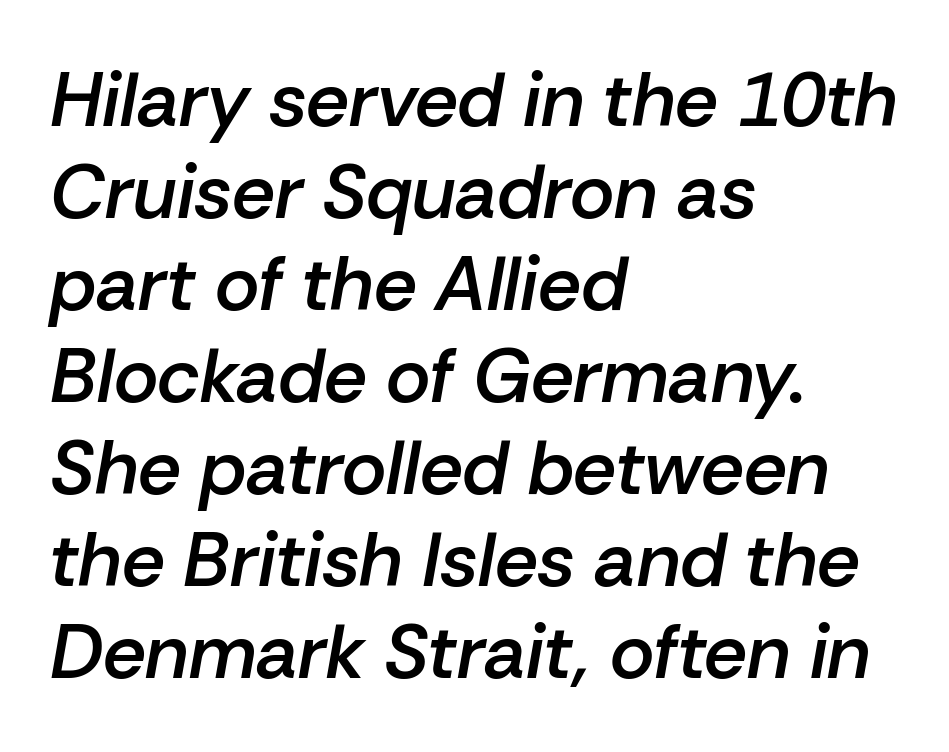
It's the slanting kind of type. Every letter is mildly thick-stroked: semibold rather than bold. Typeset ragged right — the left edge is the straight one. Spacing verdict: proportional, widths tailored to each character.
